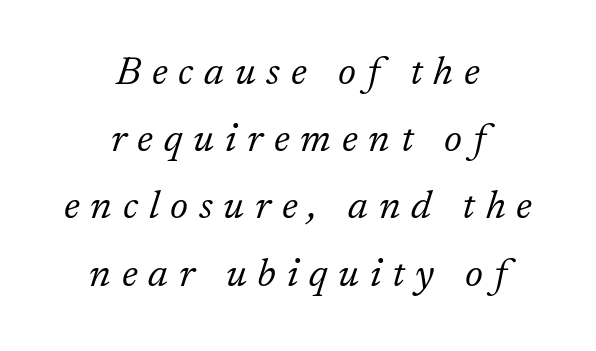
The image shows 40 px light serif type, italic (leaning right); set centered, normal line spacing (1.68x), unusually wide letter spacing (+0.27 em), not underlined; low stroke contrast and a medium x-height.
